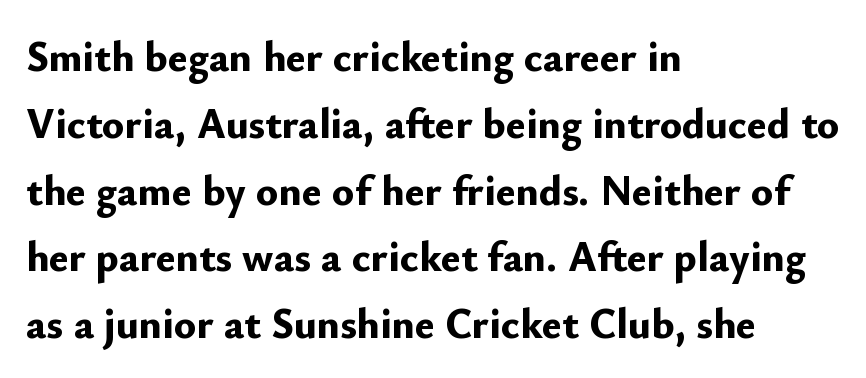
Q: Is the text bold? A: Yes.
Q: Is the text italic (slanted)? A: No, it is upright.
Q: Is the typeface a serif or a sans-serif typeface? A: Sans-serif.
Q: Is the text underlined? A: No.
Q: How is the paragraph aligned? A: Left-aligned.
Q: Is the spacing between letters normal or unusually wide? A: Normal.
Q: Is the spacing between lines tight, normal or loose? A: Normal.
Q: Width (condensed, normal, or wide)? A: Normal.
Q: Stroke contrast? A: Low.
Q: x-height? A: Small.
Q: Monospaced? A: No.
